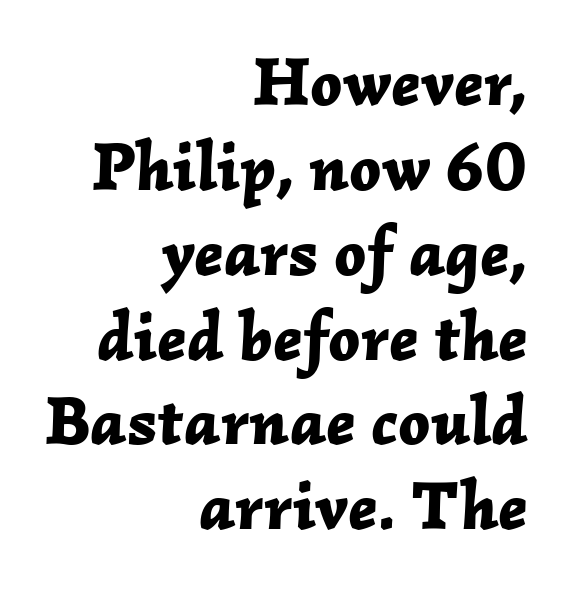
Inter-character spacing is left at the font's built-in metrics. Nobody drew a line under any word here. The rag falls on the left side of this text block. The font's italic variant was chosen for this text. Pretty heavy lettering here — definitely bold. These lines are rendered in a variable-pitch font.
